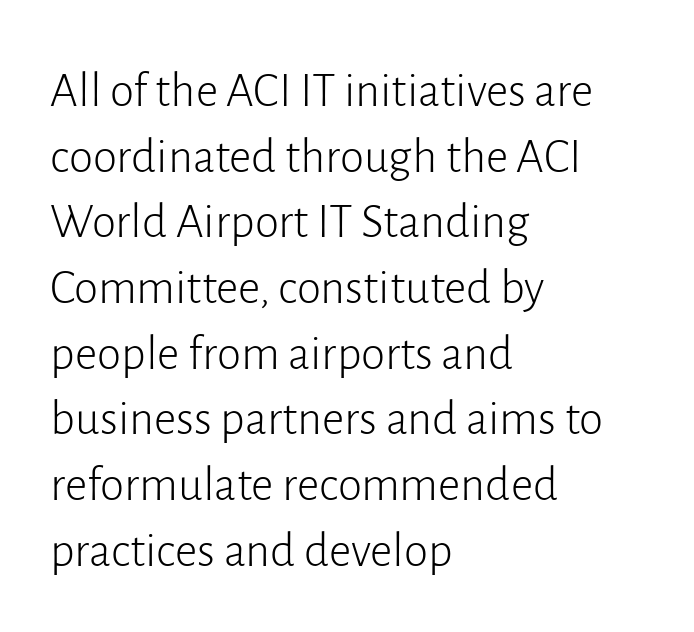
Q: Is the text bold? A: No.
Q: Is the text italic (slanted)? A: No, it is upright.
Q: Is the typeface a serif or a sans-serif typeface? A: Sans-serif.
Q: Is the text underlined? A: No.
Q: How is the paragraph aligned? A: Left-aligned.
Q: Is the spacing between letters normal or unusually wide? A: Normal.
Q: Is the spacing between lines tight, normal or loose? A: Normal.
Q: Width (condensed, normal, or wide)? A: Normal.
Q: Stroke contrast? A: Low.
Q: x-height? A: Medium.
Q: Monospaced? A: No.
